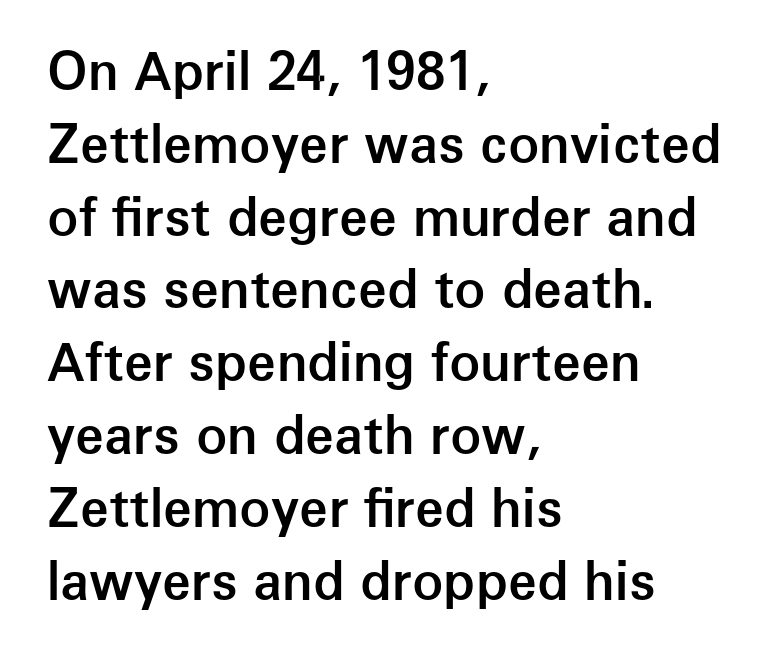
The space between consecutive lines is moderate. The characters look somewhat weighty, a semibold short of true bold. Standard letterfit; no display-style spreading of the glyphs. When letters stand straight like this, we call the style roman or upright. Words float on clear page, feet unadorned. The compositor pushed each line to the left boundary.
